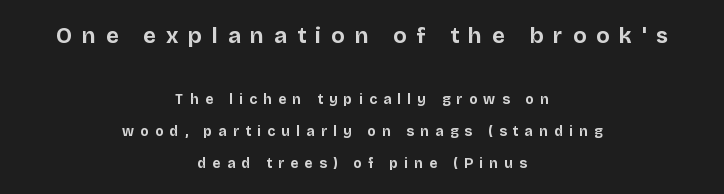
Students, this is bold: see how much ink each stroke carries. The first block has been scaled up relative to the second. Display-style spreading of the glyphs; the letterfit is very open. The designer dialed line spacing up above the default. The area under the type is left untouched.
